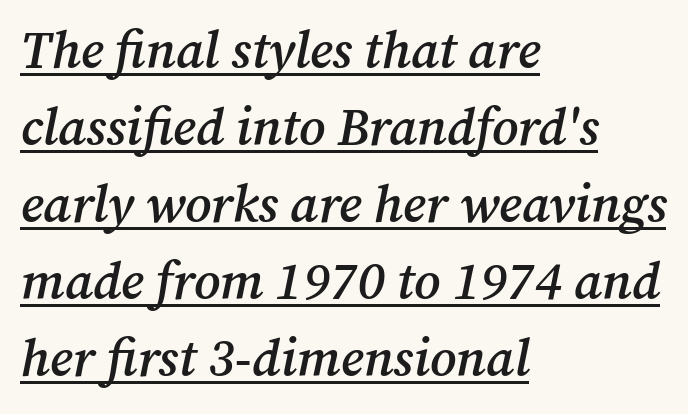
The image shows 52 px semibold serif type, italic (leaning right); set left-aligned, normal line spacing (1.48x), normal letter spacing, underlined; medium stroke contrast and a medium x-height.
